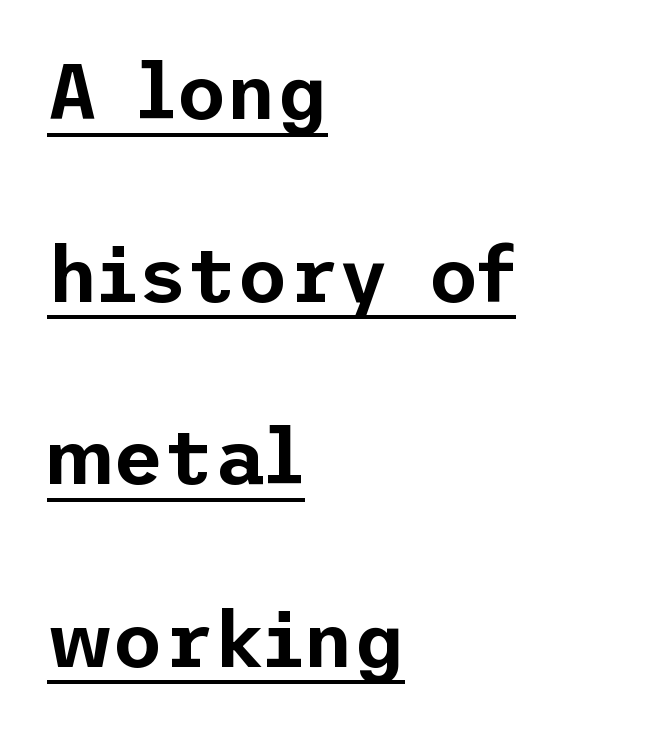
Q: Is the text italic (slanted)? A: No, it is upright.
Q: Is the typeface a serif or a sans-serif typeface? A: Sans-serif.
Q: Is the text underlined? A: Yes.
Q: How is the paragraph aligned? A: Left-aligned.
Q: Is the spacing between letters normal or unusually wide? A: Normal.
Q: Is the spacing between lines tight, normal or loose? A: Loose.
Q: Width (condensed, normal, or wide)? A: Normal.
Q: Stroke contrast? A: Low.
Q: x-height? A: Medium.
